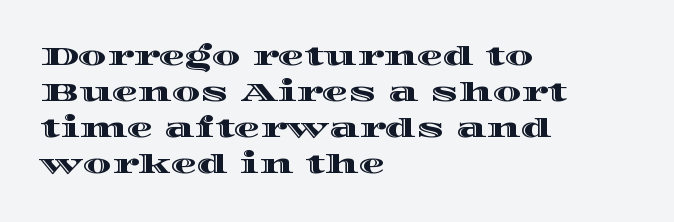
Q: Is the text italic (slanted)? A: No, it is upright.
Q: Is the text underlined? A: No.
Q: How is the paragraph aligned? A: Left-aligned.
Q: Is the spacing between letters normal or unusually wide? A: Normal.
Q: Is the spacing between lines tight, normal or loose? A: Normal.
